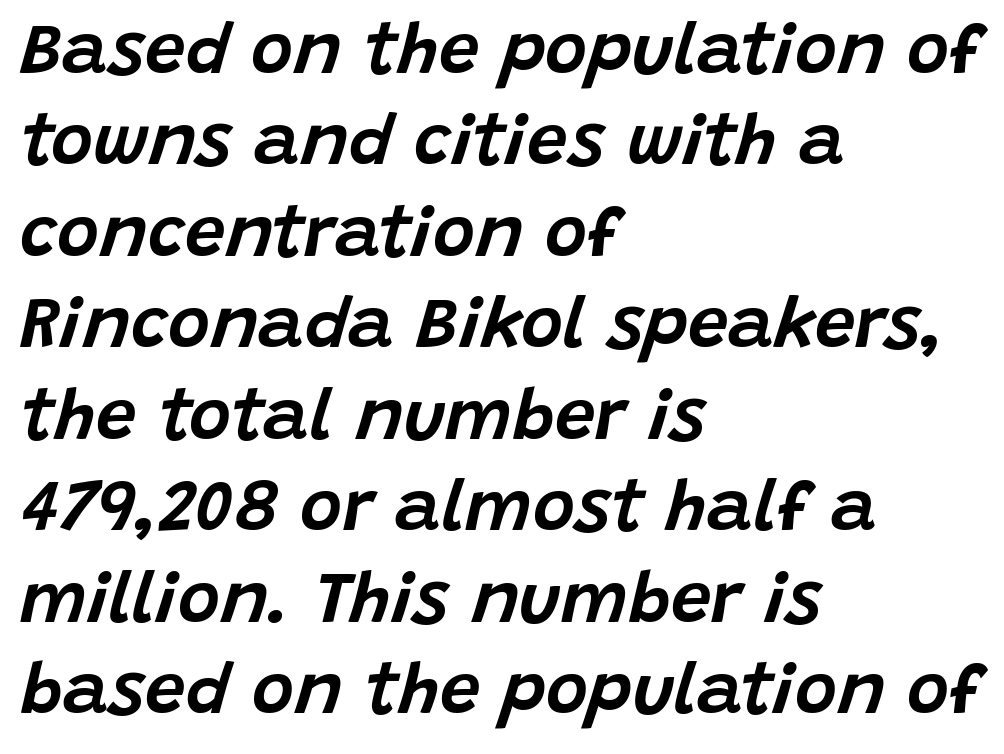
The image shows 72 px text type, italic (leaning right); set left-aligned, normal line spacing (1.27x), normal letter spacing, not underlined; low stroke contrast and a large x-height.
